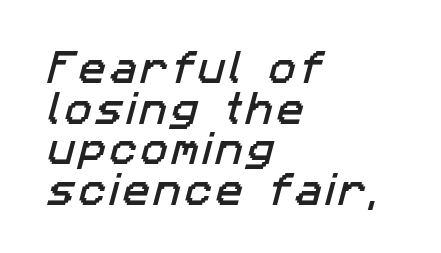
These lines are rendered in a variable-pitch font. Is the block centered? No — it sits flush against the left margin. Very little white space separates one row of letters from the next. Are there feet on the stems? There aren't — it's a sans. Clear beneath every line of the passage.
